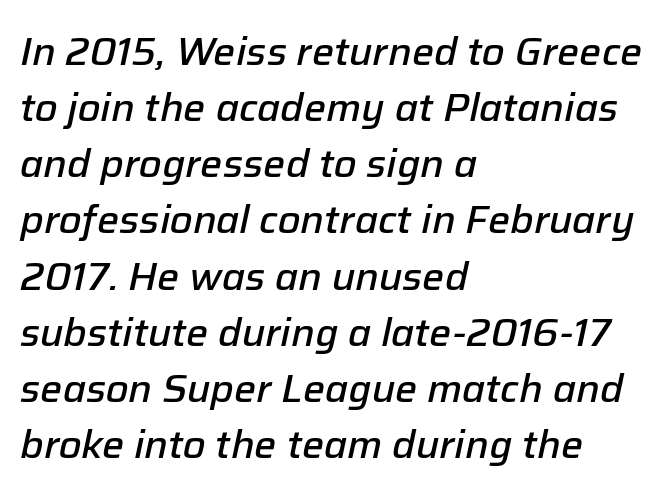
These words are printed semibold, heavier than regular yet not bold. Nothing unusual about the tracking: characters are spaced as the font intends. These lines are rendered in a variable-pitch font. Regarding leading, the lines here are spaced in the standard way.
